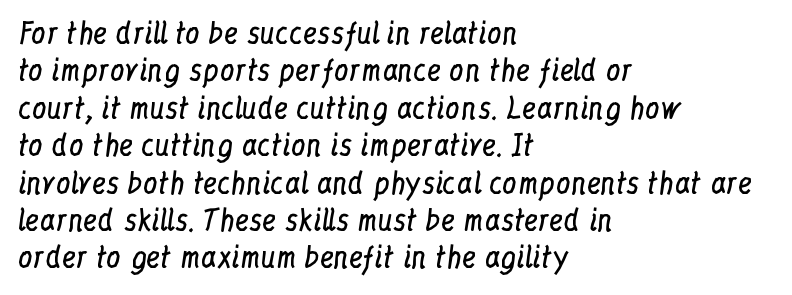
{"serif": "yes", "bold": "no", "weight": "regular", "width": "condensed", "stroke_contrast": "low", "x_height": "medium", "monospaced": "no", "underline": "no", "align": "left", "line_spacing": "normal", "line_spacing_ratio": 1.29, "letter_spacing": "normal", "letter_spacing_em": 0.0, "glyph_px": 29}
